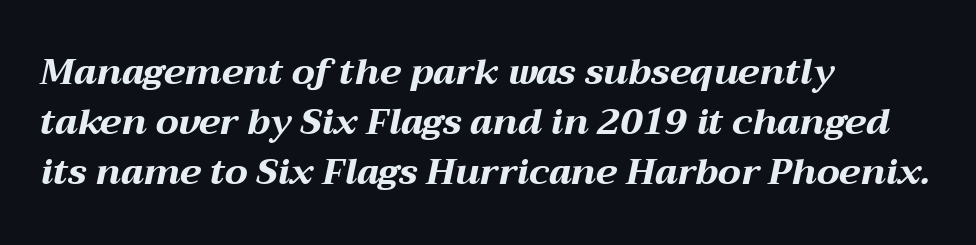
Spacing between characters is what you'd get straight out of the box. Regular leading. Emphasis-style slanted type is in use. Strong, thick strokes mark this as bold type. Reading down the block, your eye returns to a fixed left position each line.
